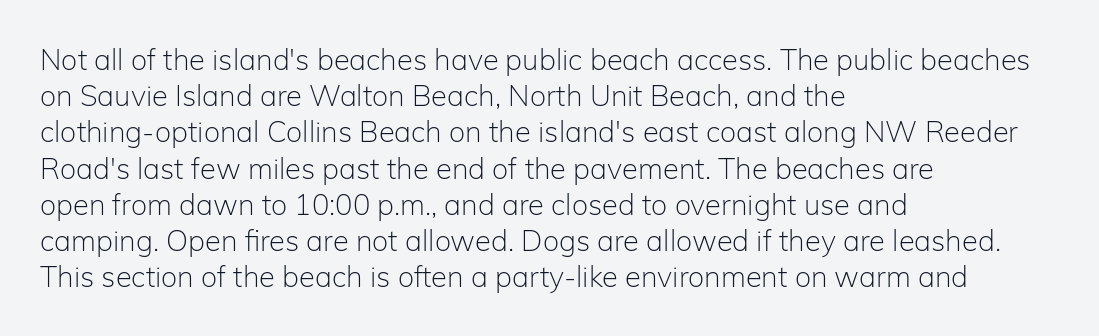
The space beneath each line is pristine and unruled. Between one letter and the next there's only the usual sliver of space. Casual observation: everything's shoved over to the left. Each new line begins a customary step beneath the previous one.
